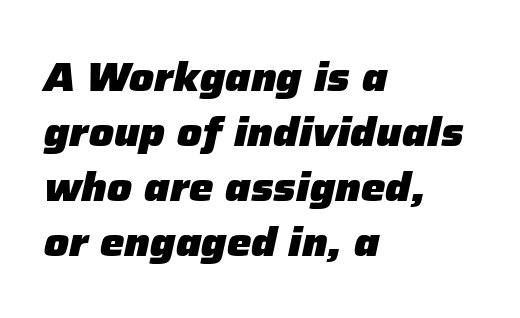
{"italic": "yes", "lean": "right", "slant_degrees": 12, "bold": "yes", "weight": "heavy", "width": "normal", "stroke_contrast": "low", "x_height": "medium", "monospaced": "no", "underline": "no", "align": "left", "line_spacing": "normal", "line_spacing_ratio": 1.34, "letter_spacing": "normal", "letter_spacing_em": 0.0, "glyph_px": 41}
